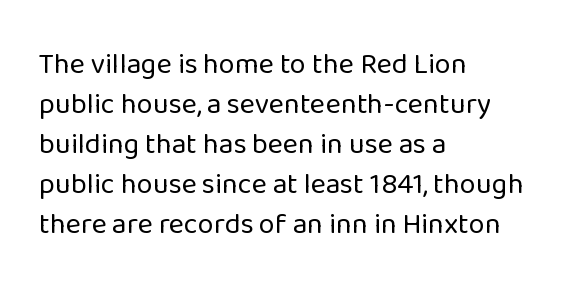
The image shows 29 px regular-weight sans-serif type, upright; set left-aligned, normal line spacing (1.38x), normal letter spacing, not underlined; low stroke contrast and a medium x-height.
